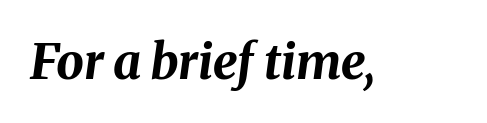
{"italic": "yes", "lean": "right", "slant_degrees": 8, "bold": "yes", "weight": "bold", "width": "normal", "stroke_contrast": "medium", "x_height": "medium", "monospaced": "no", "underline": "no", "letter_spacing": "normal", "letter_spacing_em": 0.0, "glyph_px": 49}
